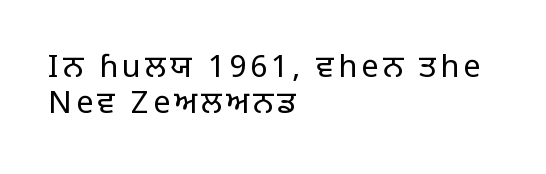
{"serif": "no", "italic": "no", "bold": "no", "weight": "regular", "width": "normal", "stroke_contrast": "low", "x_height": "large", "monospaced": "no", "underline": "no", "align": "left", "line_spacing_ratio": 1.16, "glyph_px": 31}
